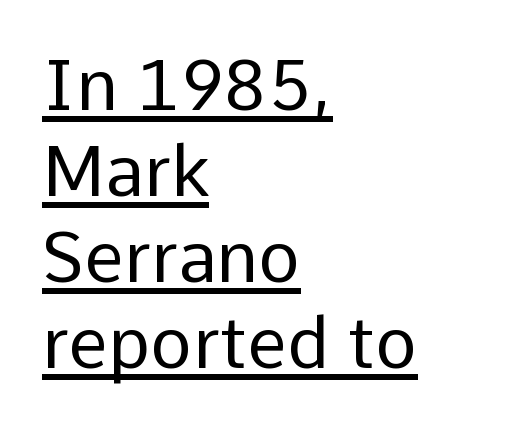
Students, observe the line beneath the letters — that is underlining. Counters stay open thanks to moderate or lighter strokes. The specimen reads as upright at a glance. Students, note that the glyphs here touch the page at normal intervals. Left-aligned paragraph, ragged on the right.
